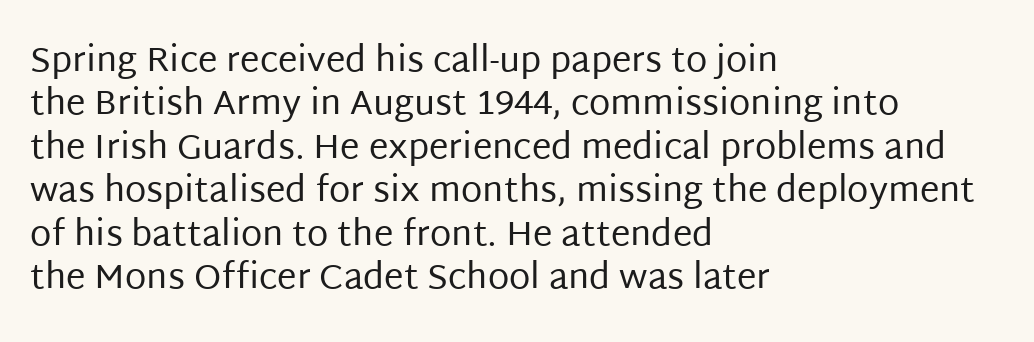
Q: Is the text bold? A: No.
Q: Is the text italic (slanted)? A: No, it is upright.
Q: Is the typeface a serif or a sans-serif typeface? A: Sans-serif.
Q: Is the text underlined? A: No.
Q: How is the paragraph aligned? A: Left-aligned.
Q: Is the spacing between letters normal or unusually wide? A: Normal.
Q: Width (condensed, normal, or wide)? A: Normal.
Q: Stroke contrast? A: Low.
Q: x-height? A: Large.
Q: Monospaced? A: No.
